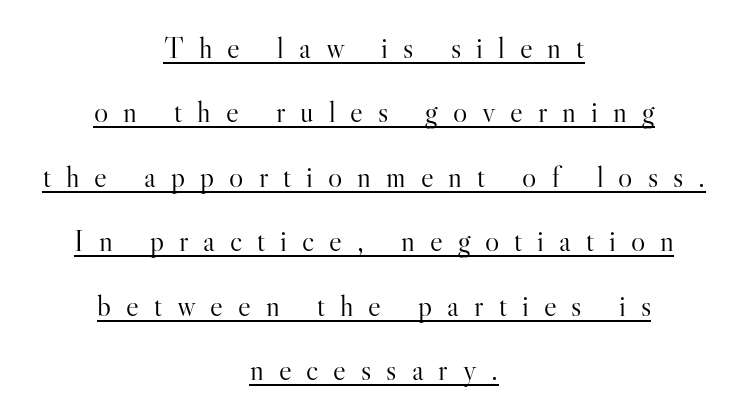
The image shows 30 px light serif type, upright; set centered, loose line spacing (2.15x), unusually wide letter spacing (+0.5 em), underlined; high stroke contrast and a small x-height.
